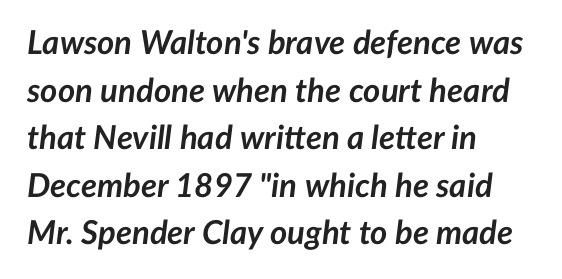
Rows of type keep a routine distance in the vertical direction. Lines of text with bare space underneath. These lines are rendered in a variable-pitch font. The lines in this sample share a left origin and differ only in where they stop.
